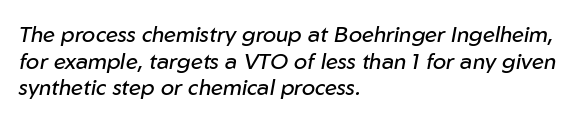
The image shows 22 px text type, italic (leaning right); set left-aligned, line spacing 1.21x, normal letter spacing, not underlined.
